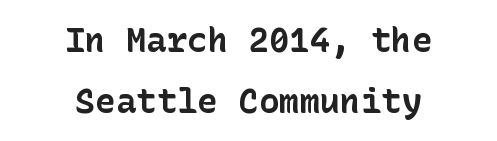
The image shows 34 px bold sans-serif type, upright; set centered, line spacing 1.79x, normal letter spacing, not underlined; low stroke contrast and a medium x-height.
